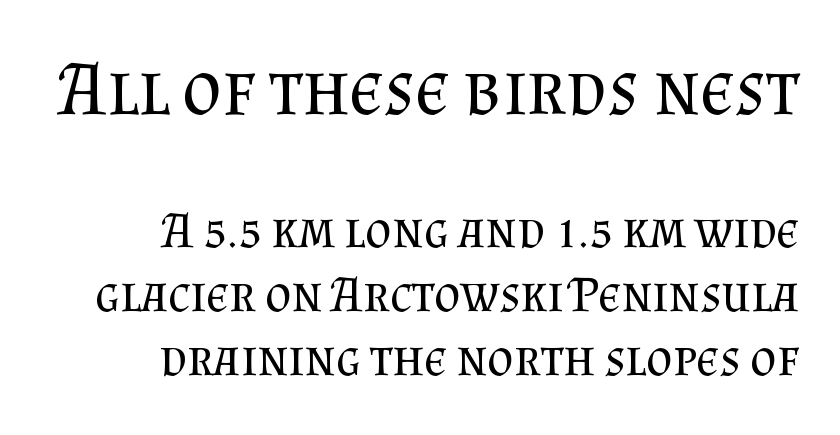
The image shows 76 px regular-weight serif type, upright; set right-aligned, normal line spacing (1.26x), normal letter spacing, not underlined; the first (top) block is 1.49x larger; medium stroke contrast and a small x-height.
